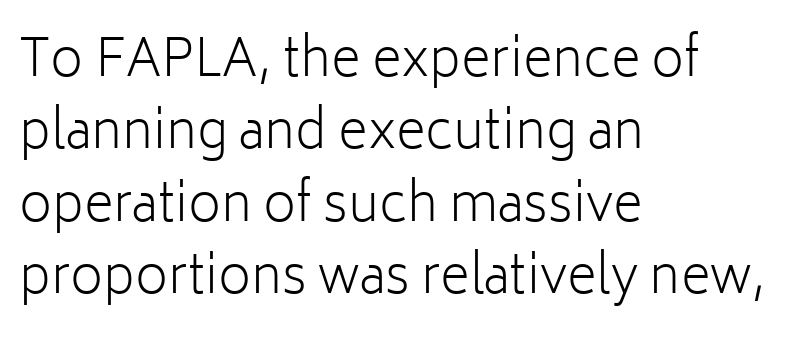
The image shows 51 px light sans-serif type, upright; set left-aligned, normal line spacing (1.42x), normal letter spacing, not underlined; low stroke contrast and a medium x-height.
